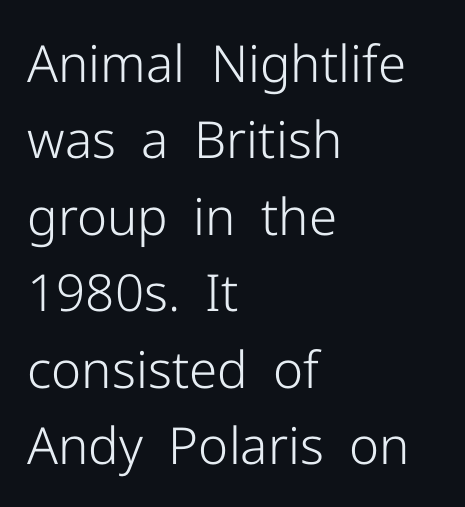
{"serif": "no", "italic": "no", "bold": "no", "weight": "light", "width": "normal", "stroke_contrast": "low", "x_height": "medium", "monospaced": "no", "underline": "no", "align": "left", "line_spacing": "normal", "line_spacing_ratio": 1.5, "letter_spacing": "normal", "letter_spacing_em": 0.0, "glyph_px": 51}
